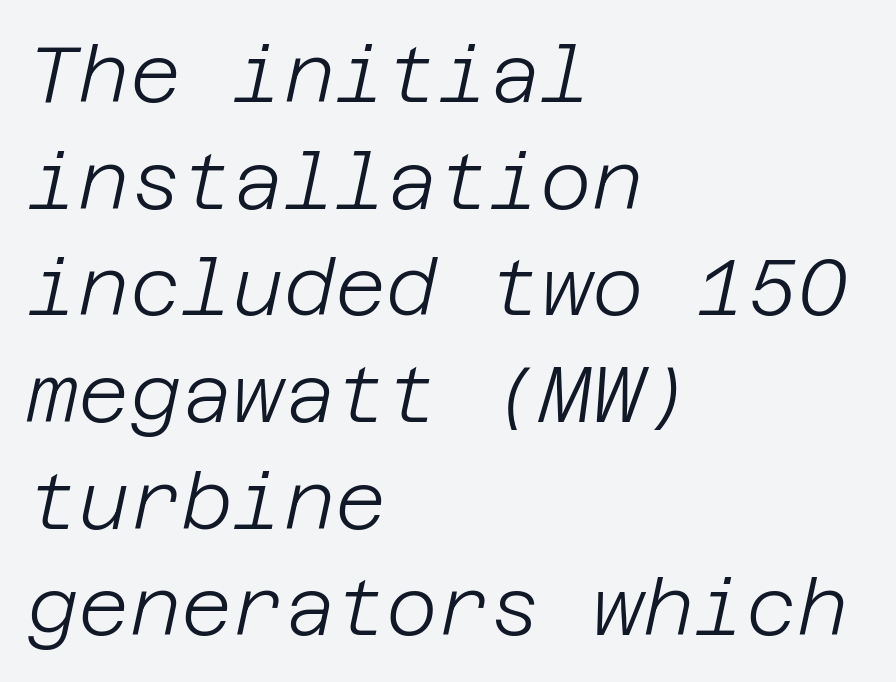
{"italic": "yes", "lean": "right", "slant_degrees": 12, "bold": "no", "weight": "light", "width": "normal", "stroke_contrast": "low", "x_height": "large", "underline": "no", "align": "left", "line_spacing": "normal", "line_spacing_ratio": 1.35, "letter_spacing": "normal", "letter_spacing_em": 0.0, "glyph_px": 79}
